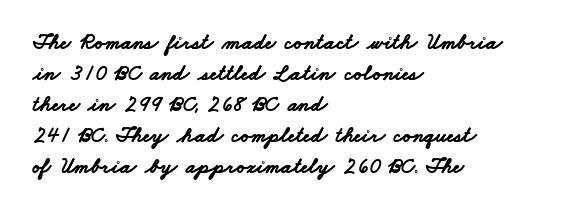
Q: Is the text bold? A: Yes.
Q: Is the text underlined? A: No.
Q: How is the paragraph aligned? A: Left-aligned.
Q: Is the spacing between letters normal or unusually wide? A: Normal.
Q: Is the spacing between lines tight, normal or loose? A: Normal.
